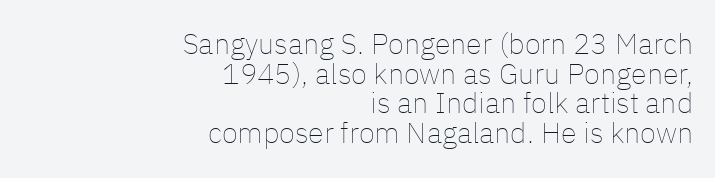
Caption: multi-line text, flush right, ragged left. Honestly, the rows look squashed on top of each other. A quiet, ordinary-to-light weight characterises the typeface. Is this a fixed-width face? No — the glyphs have proportional, varying widths.
